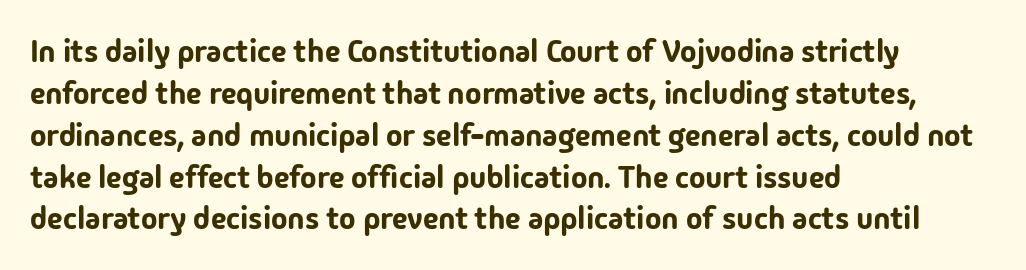
Each line starts at the same left margin while the right side varies. A typesetter would call this proportional, since set widths differ per character. Notice how descenders clear the ascenders below comfortably — that's standard leading. Descenders are the only things crossing below the line.
